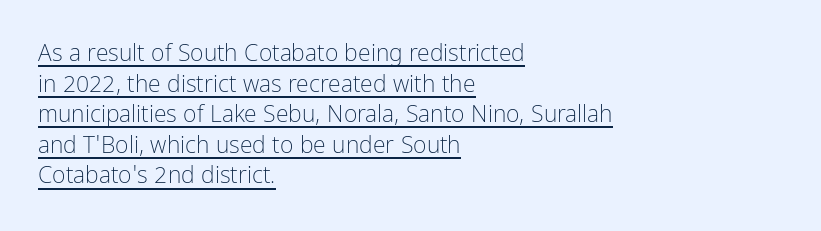
{"italic": "no", "bold": "no", "underline": "yes", "align": "left", "line_spacing": "normal", "line_spacing_ratio": 1.33, "letter_spacing": "normal", "letter_spacing_em": 0.0, "glyph_px": 23}
